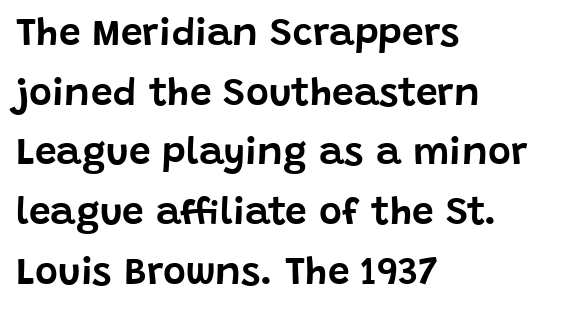
{"serif": "no", "italic": "no", "width": "normal", "stroke_contrast": "low", "x_height": "large", "monospaced": "no", "underline": "no", "align": "left", "line_spacing": "normal", "line_spacing_ratio": 1.53, "letter_spacing": "normal", "letter_spacing_em": 0.0, "glyph_px": 39}
